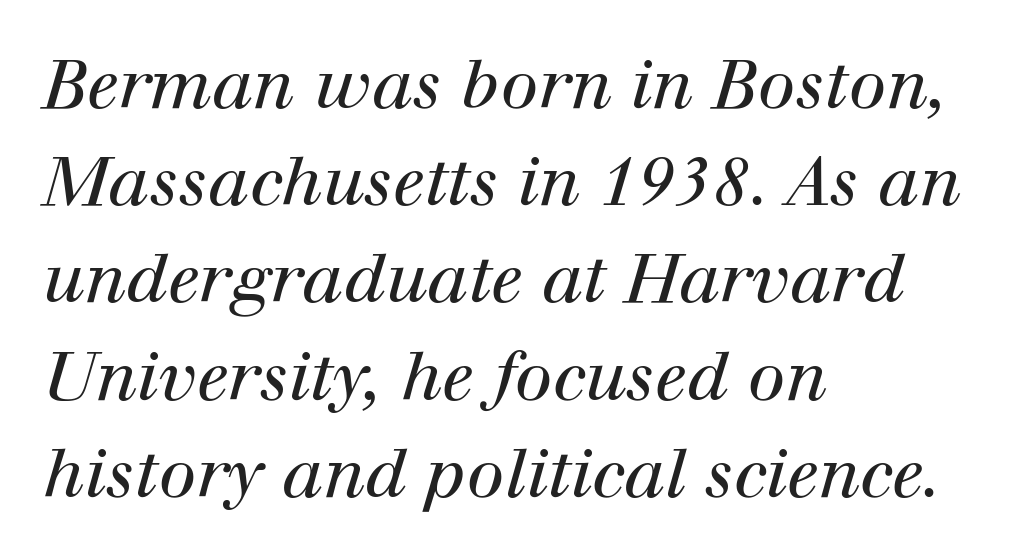
The image shows 68 px regular-weight serif type, italic (leaning right); set left-aligned, normal line spacing (1.43x), normal letter spacing, not underlined; high stroke contrast and a medium x-height.
